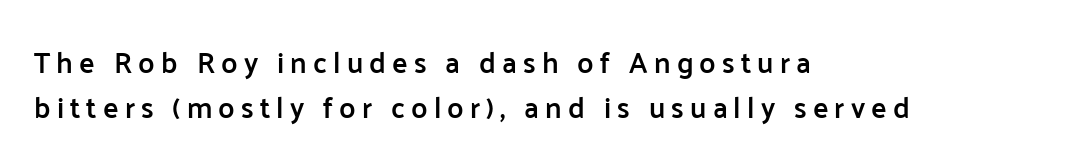
Q: Is the text bold? A: Semi-bold.
Q: Is the text italic (slanted)? A: No, it is upright.
Q: Is the typeface a serif or a sans-serif typeface? A: Sans-serif.
Q: Is the text underlined? A: No.
Q: How is the paragraph aligned? A: Left-aligned.
Q: Is the spacing between letters normal or unusually wide? A: Unusually wide.
Q: Is the spacing between lines tight, normal or loose? A: Normal.
Q: Width (condensed, normal, or wide)? A: Normal.
Q: Stroke contrast? A: Low.
Q: x-height? A: Medium.
Q: Monospaced? A: No.
